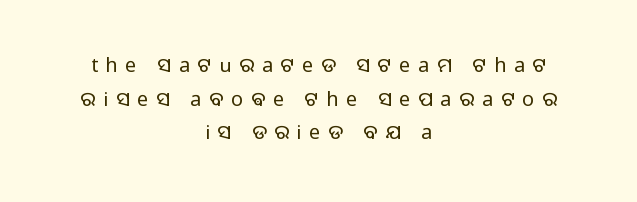
{"italic": "no", "bold": "no", "underline": "no", "align": "center", "line_spacing": "normal", "line_spacing_ratio": 1.68, "letter_spacing": "wide", "letter_spacing_em": 0.38, "glyph_px": 20}
